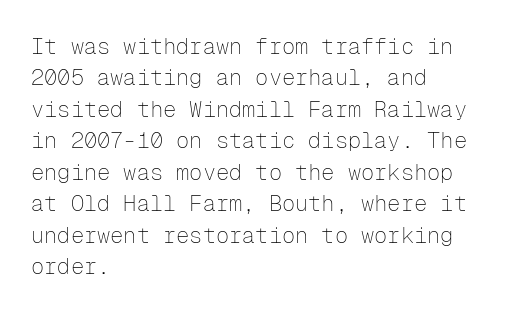
{"italic": "no", "bold": "no", "underline": "no", "align": "left", "line_spacing": "normal", "line_spacing_ratio": 1.43, "letter_spacing": "normal", "letter_spacing_em": 0.0, "glyph_px": 22}
